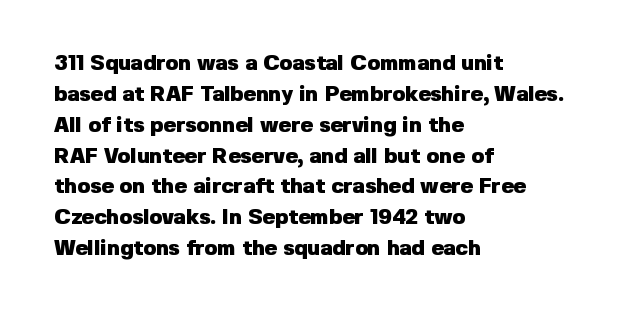
The image shows 21 px bold type, upright; set left-aligned, normal line spacing (1.47x), normal letter spacing, not underlined.
